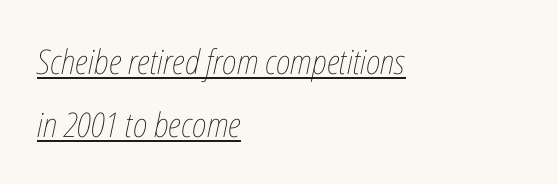
Q: Is the text bold? A: No.
Q: Is the text italic (slanted)? A: Yes, it leans right by about 12 degrees.
Q: Is the text underlined? A: Yes.
Q: How is the paragraph aligned? A: Left-aligned.
Q: Is the spacing between letters normal or unusually wide? A: Normal.
Q: Width (condensed, normal, or wide)? A: Condensed.
Q: Stroke contrast? A: Low.
Q: x-height? A: Medium.
Q: Monospaced? A: No.
